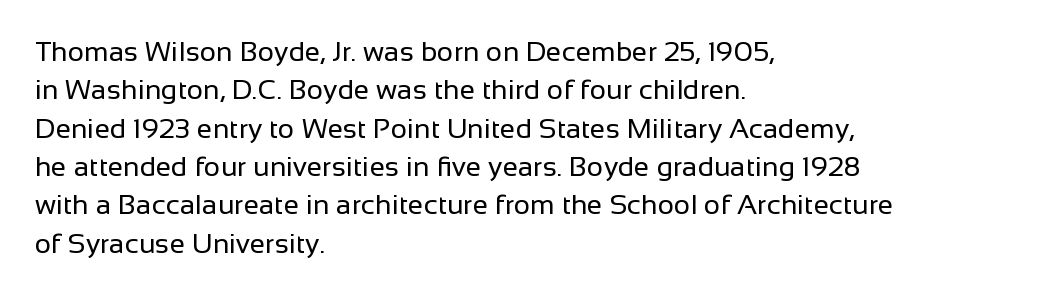
The image shows 28 px regular-weight sans-serif type, upright; set left-aligned, normal line spacing (1.37x), normal letter spacing, not underlined; low stroke contrast and a medium x-height.
